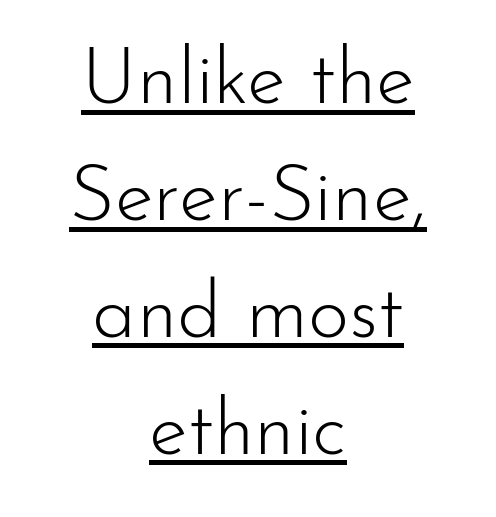
{"serif": "no", "italic": "no", "bold": "no", "weight": "light", "width": "normal", "stroke_contrast": "low", "x_height": "small", "monospaced": "no", "underline": "yes", "align": "center", "line_spacing": "normal", "line_spacing_ratio": 1.48, "letter_spacing": "normal", "letter_spacing_em": 0.0, "glyph_px": 79}
